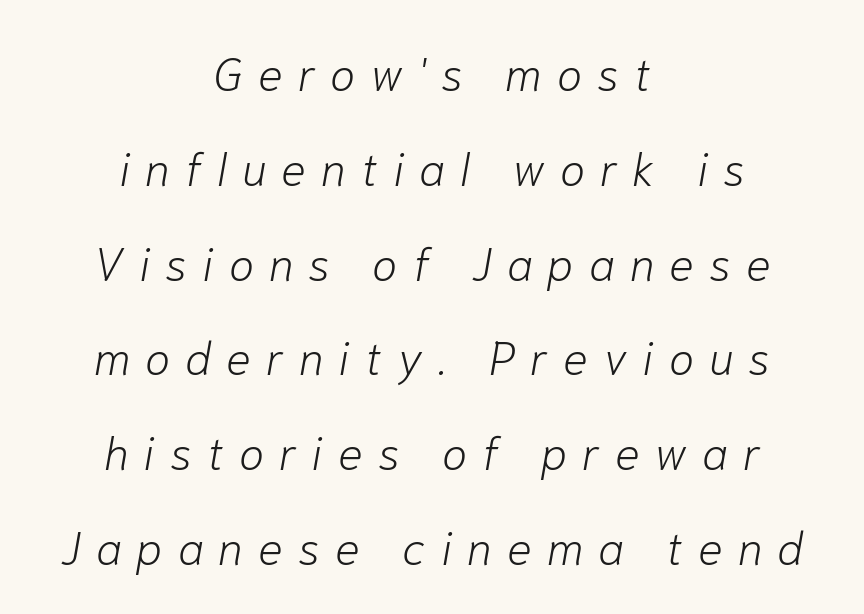
Q: Is the text bold? A: No.
Q: Is the text italic (slanted)? A: Yes, it leans right by about 10 degrees.
Q: Is the text underlined? A: No.
Q: How is the paragraph aligned? A: Centered.
Q: Is the spacing between letters normal or unusually wide? A: Unusually wide.
Q: Is the spacing between lines tight, normal or loose? A: Loose.
Q: Width (condensed, normal, or wide)? A: Normal.
Q: Stroke contrast? A: Low.
Q: x-height? A: Medium.
Q: Monospaced? A: No.
